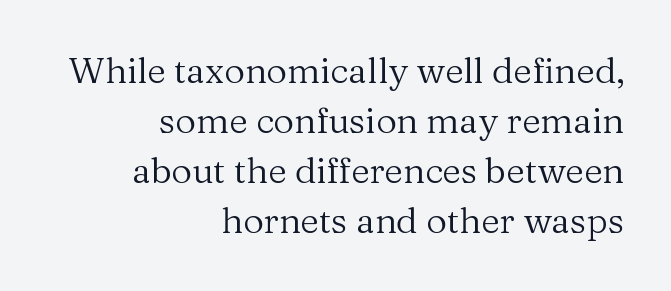
{"serif": "yes", "italic": "no", "bold": "no", "weight": "regular", "width": "normal", "stroke_contrast": "medium", "x_height": "medium", "monospaced": "no", "underline": "no", "align": "right", "line_spacing": "normal", "line_spacing_ratio": 1.39, "letter_spacing": "normal", "letter_spacing_em": 0.0, "glyph_px": 36}
